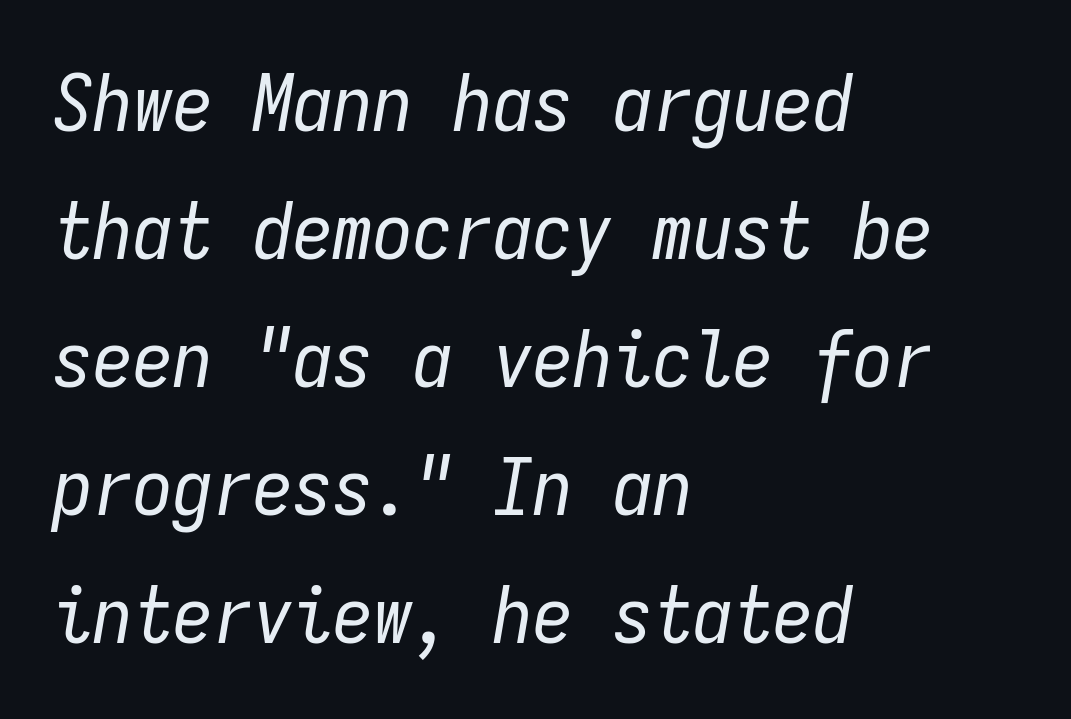
A quiet, ordinary-to-light weight characterises the typeface. Rows of type keep a routine distance in the vertical direction. The face used here is monospaced, like something from a code editor. These lines were composed using italics.
